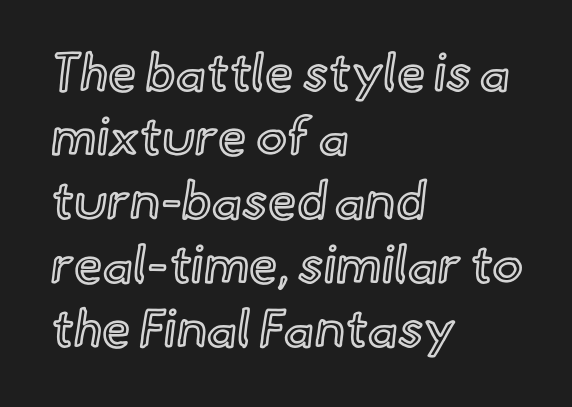
The image shows 52 px text type; set left-aligned, line spacing 1.23x, normal letter spacing, not underlined; a small x-height.
